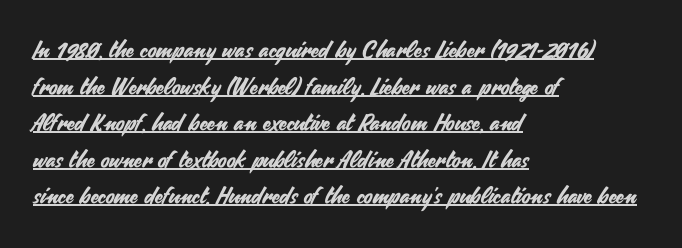
Q: Is the text italic (slanted)? A: Yes.
Q: Is the text underlined? A: Yes.
Q: How is the paragraph aligned? A: Left-aligned.
Q: Is the spacing between letters normal or unusually wide? A: Normal.
Q: Is the spacing between lines tight, normal or loose? A: Normal.
